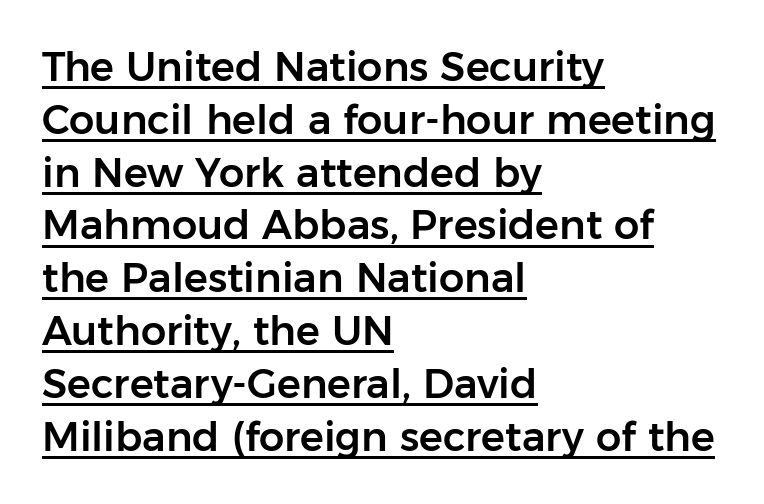
Letter spacing: default. Characters remain perfectly vertical along every line. Reading down the block, your eye returns to a fixed left position each line. The rendering uses natural spacing where letterforms have individual widths. Honestly, the underline is the first thing you notice here. Students, observe: this is what conventionally led text looks like.
